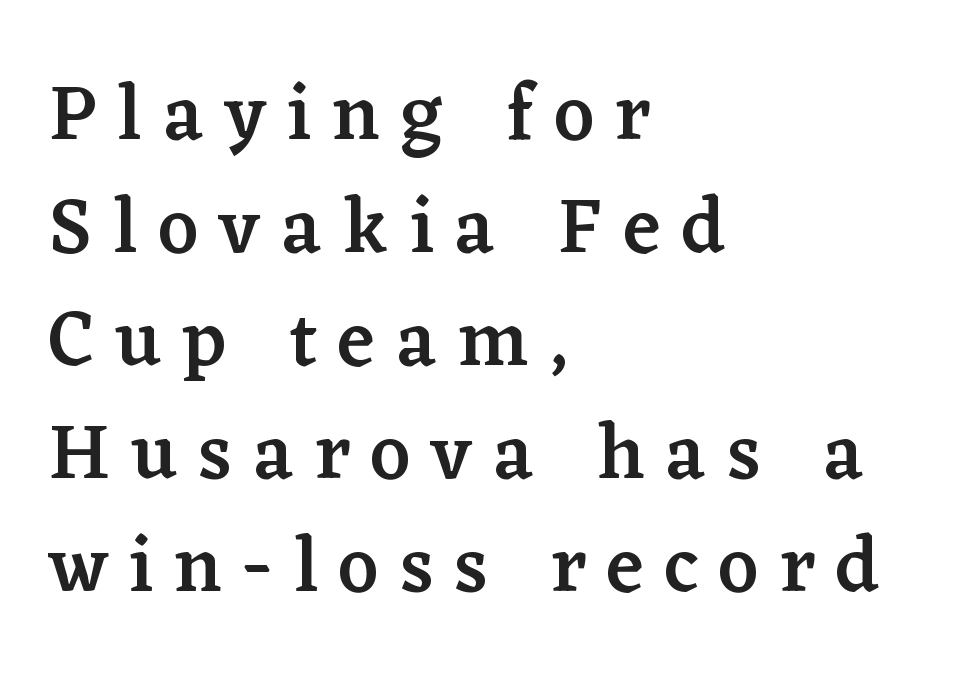
{"serif": "yes", "italic": "no", "bold": "semi", "weight": "semibold", "width": "normal", "stroke_contrast": "low", "x_height": "medium", "monospaced": "no", "underline": "no", "align": "left", "line_spacing": "normal", "line_spacing_ratio": 1.45, "letter_spacing": "wide", "letter_spacing_em": 0.27, "glyph_px": 78}
